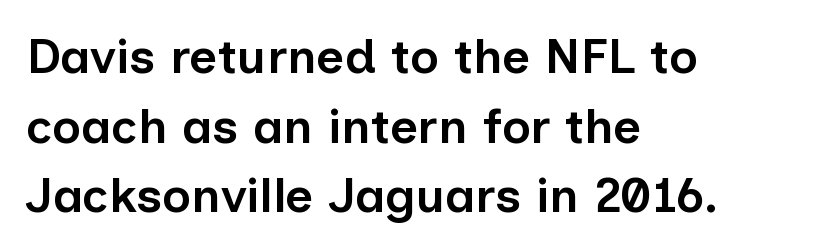
The image shows 49 px semibold sans-serif type, upright; set left-aligned, normal line spacing (1.42x), normal letter spacing, not underlined; low stroke contrast and a medium x-height.
